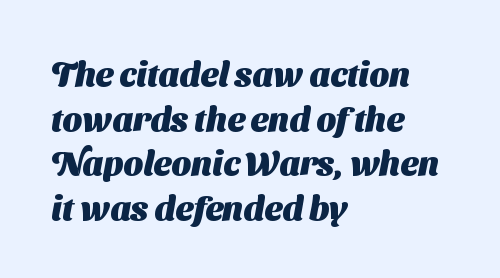
Q: Is the text bold? A: Yes.
Q: Is the typeface a serif or a sans-serif typeface? A: Sans-serif.
Q: Is the text underlined? A: No.
Q: How is the paragraph aligned? A: Left-aligned.
Q: Is the spacing between letters normal or unusually wide? A: Normal.
Q: Is the spacing between lines tight, normal or loose? A: Normal.
Q: Width (condensed, normal, or wide)? A: Normal.
Q: Stroke contrast? A: Medium.
Q: x-height? A: Medium.
Q: Monospaced? A: No.
